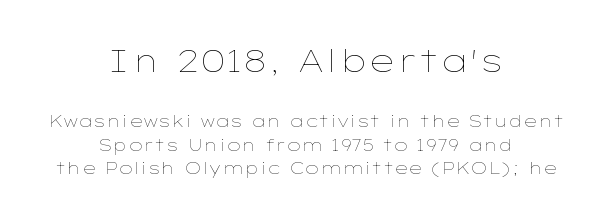
Tracking here is standard; glyphs follow each other at the usual distance. Notice how the stems are strictly vertical — no italics here. The initial chunk of copy outweighs the following chunk in type size. These lines are rendered in a variable-pitch font.
